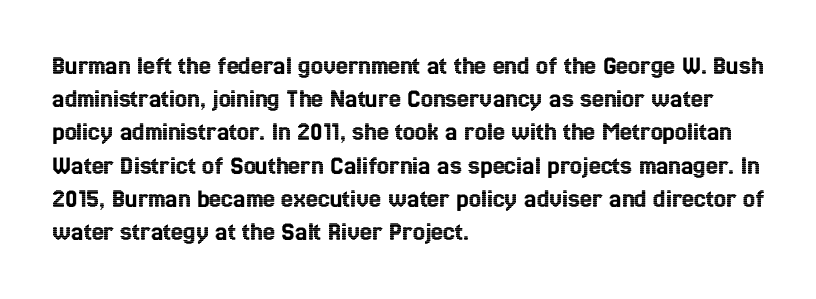
Q: Is the text italic (slanted)? A: No, it is upright.
Q: Is the text underlined? A: No.
Q: How is the paragraph aligned? A: Left-aligned.
Q: Is the spacing between letters normal or unusually wide? A: Normal.
